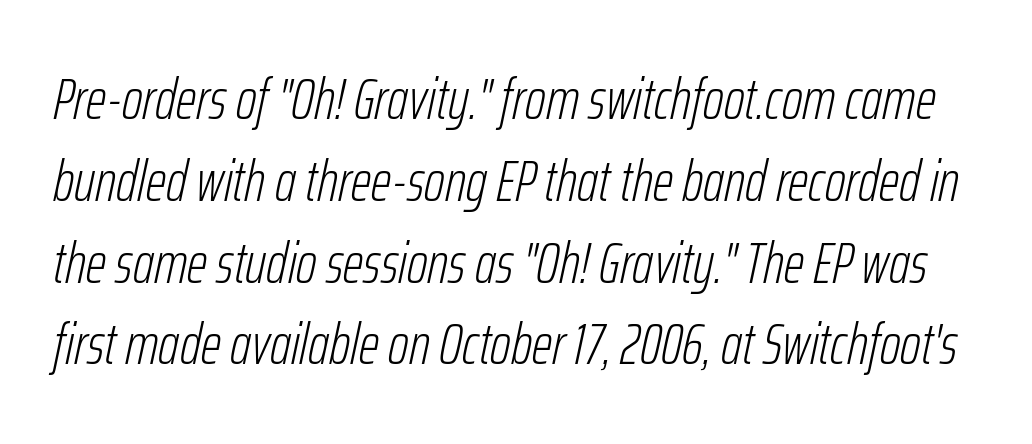
The image shows 58 px light, condensed type, italic (leaning right); set normal line spacing (1.41x), normal letter spacing, not underlined; low stroke contrast and a medium x-height.
